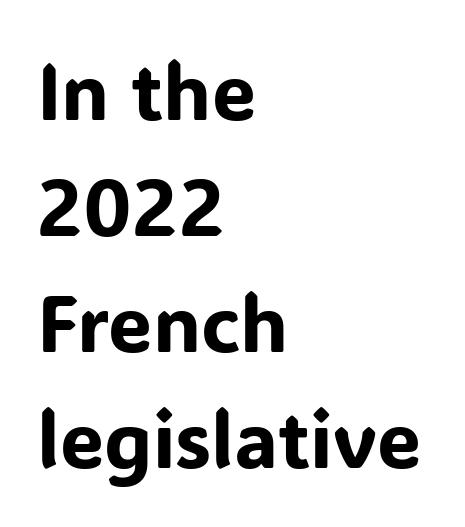
{"serif": "no", "italic": "no", "width": "normal", "stroke_contrast": "low", "x_height": "medium", "monospaced": "no", "underline": "no", "align": "left", "line_spacing": "normal", "line_spacing_ratio": 1.47, "letter_spacing": "normal", "letter_spacing_em": 0.0, "glyph_px": 79}
